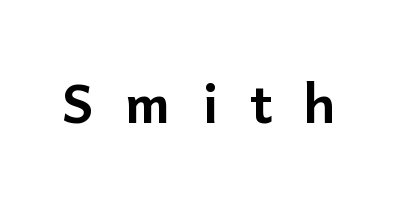
Q: Is the text italic (slanted)? A: No, it is upright.
Q: Is the typeface a serif or a sans-serif typeface? A: Sans-serif.
Q: Is the text underlined? A: No.
Q: Is the spacing between letters normal or unusually wide? A: Unusually wide.
Q: Width (condensed, normal, or wide)? A: Normal.
Q: Stroke contrast? A: Low.
Q: x-height? A: Medium.
Q: Monospaced? A: No.
